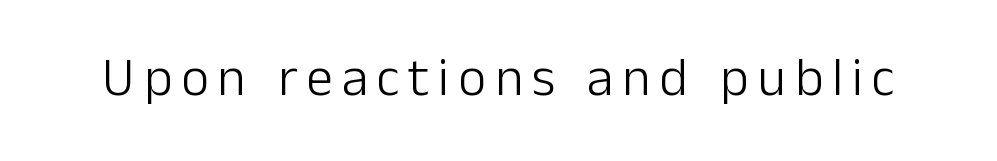
The image shows 54 px light sans-serif type, upright; set not underlined; low stroke contrast and a medium x-height.
